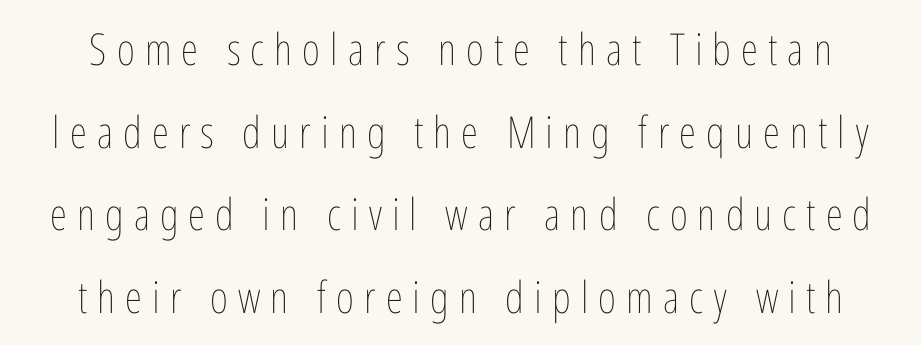
The image shows 44 px thin, condensed type, upright; set line spacing 1.88x, unusually wide letter spacing (+0.23 em), not underlined; low stroke contrast and a medium x-height.
